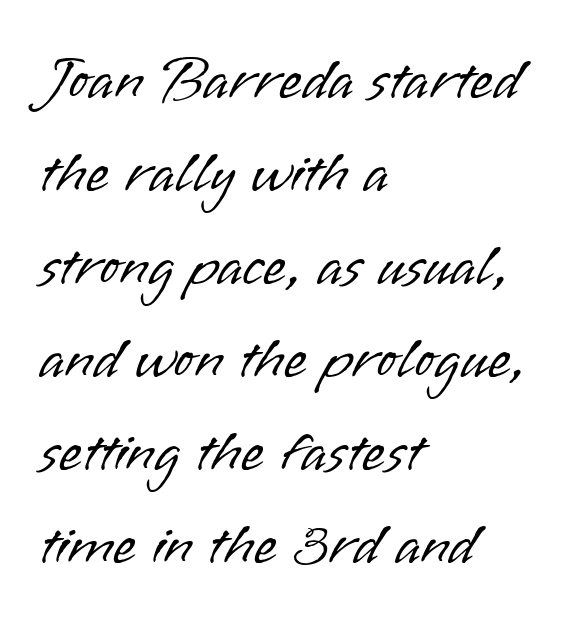
Q: Is the text bold? A: No.
Q: Is the text italic (slanted)? A: Yes.
Q: Is the typeface a serif or a sans-serif typeface? A: Sans-serif.
Q: Is the text underlined? A: No.
Q: How is the paragraph aligned? A: Left-aligned.
Q: Is the spacing between letters normal or unusually wide? A: Normal.
Q: Is the spacing between lines tight, normal or loose? A: Normal.
Q: Width (condensed, normal, or wide)? A: Normal.
Q: Stroke contrast? A: Low.
Q: x-height? A: Small.
Q: Monospaced? A: No.
